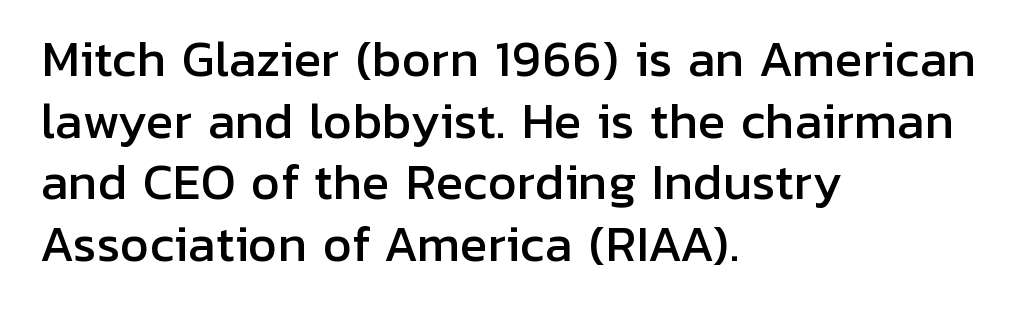
{"serif": "no", "italic": "no", "width": "normal", "stroke_contrast": "low", "x_height": "medium", "monospaced": "no", "underline": "no", "align": "left", "line_spacing": "normal", "line_spacing_ratio": 1.34, "letter_spacing": "normal", "letter_spacing_em": 0.0, "glyph_px": 46}
